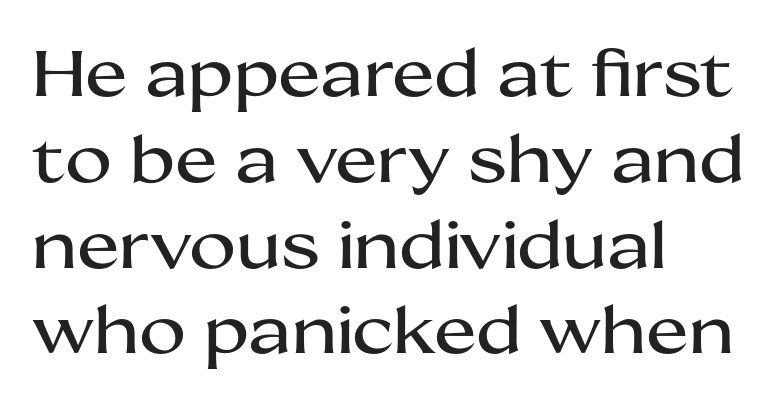
The image shows 64 px wide type, upright; set left-aligned, normal line spacing (1.34x), normal letter spacing, not underlined; medium stroke contrast and a medium x-height.
